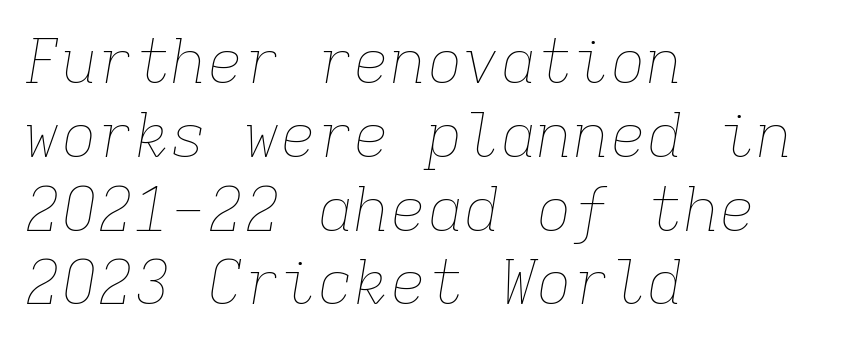
{"italic": "yes", "lean": "right", "slant_degrees": 9, "bold": "no", "weight": "thin", "width": "normal", "stroke_contrast": "low", "x_height": "medium", "monospaced": "yes", "underline": "no", "align": "left", "line_spacing_ratio": 1.21, "letter_spacing": "normal", "letter_spacing_em": 0.0, "glyph_px": 61}
